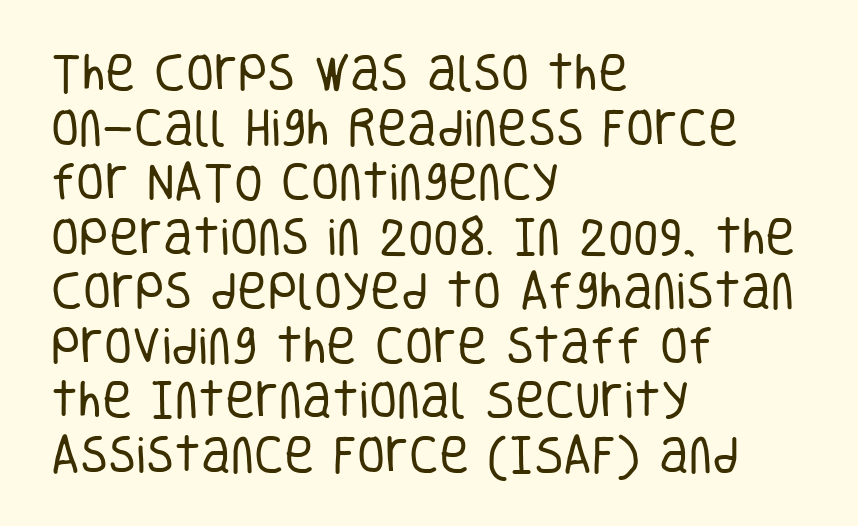
The image shows 41 px regular-weight, condensed sans-serif type, upright; set left-aligned, normal line spacing (1.33x), normal letter spacing, not underlined; low stroke contrast and a large x-height.
